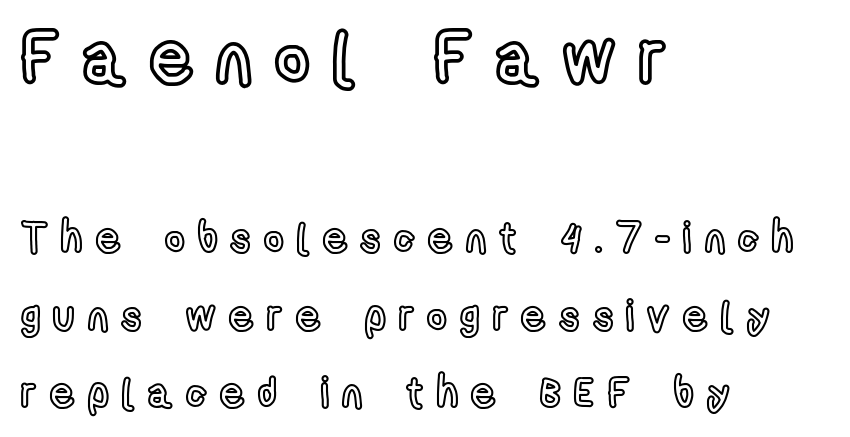
{"italic": "no", "width": "condensed", "x_height": "medium", "monospaced": "no", "underline": "no", "align": "left", "line_spacing_ratio": 1.85, "letter_spacing": "wide", "letter_spacing_em": 0.32, "larger_block": "first", "size_ratio": 1.76, "glyph_px": 74}
